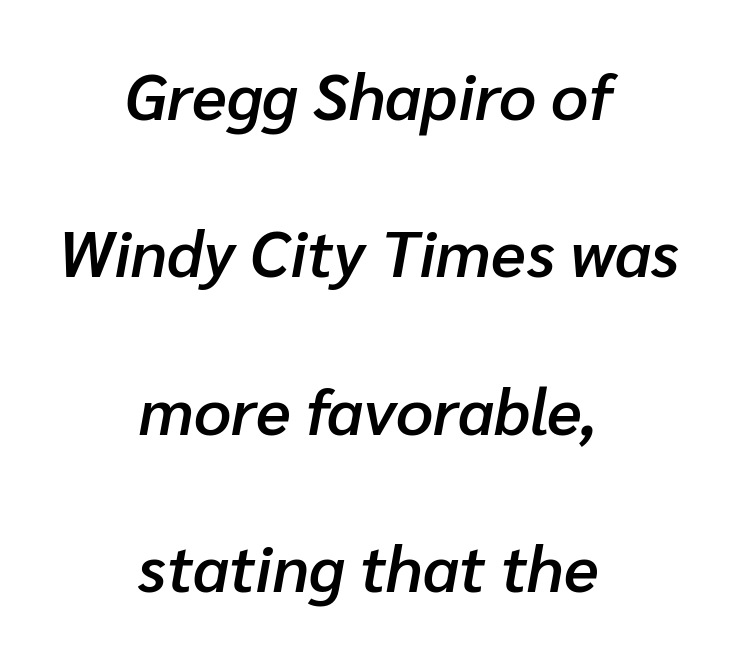
Q: Is the text bold? A: Semi-bold.
Q: Is the text italic (slanted)? A: Yes, it leans right by about 10 degrees.
Q: Is the text underlined? A: No.
Q: How is the paragraph aligned? A: Centered.
Q: Is the spacing between letters normal or unusually wide? A: Normal.
Q: Is the spacing between lines tight, normal or loose? A: Loose.
Q: Width (condensed, normal, or wide)? A: Normal.
Q: Stroke contrast? A: Low.
Q: x-height? A: Medium.
Q: Monospaced? A: No.
